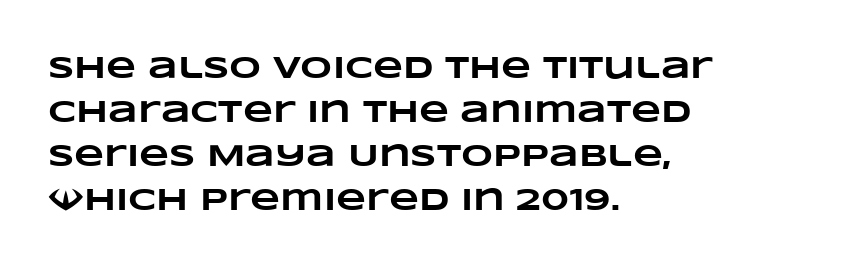
{"bold": "yes", "weight": "heavy", "width": "wide", "stroke_contrast": "low", "x_height": "large", "monospaced": "no", "underline": "no", "align": "left", "line_spacing": "normal", "line_spacing_ratio": 1.42, "letter_spacing": "normal", "letter_spacing_em": 0.0, "glyph_px": 31}
